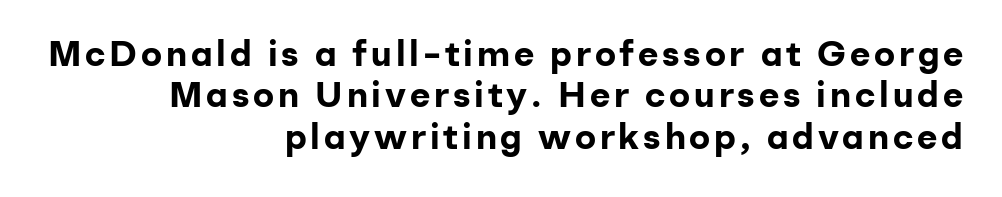
The image shows 35 px bold sans-serif type, upright; set right-aligned, line spacing 1.18x, not underlined; low stroke contrast and a medium x-height.
